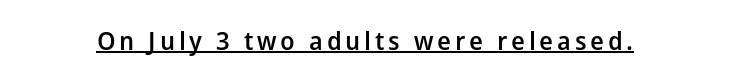
{"italic": "no", "bold": "semi", "underline": "yes", "glyph_px": 25}
